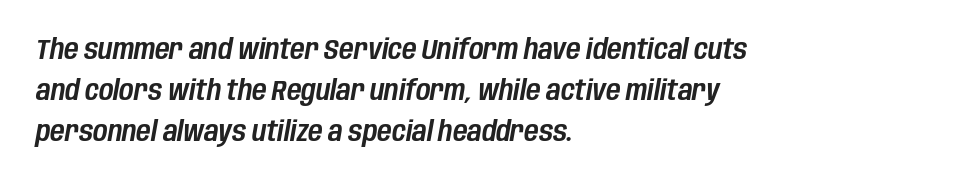
The image shows 28 px condensed type, italic (leaning right); set left-aligned, normal line spacing (1.46x), normal letter spacing, not underlined; low stroke contrast and a large x-height.
